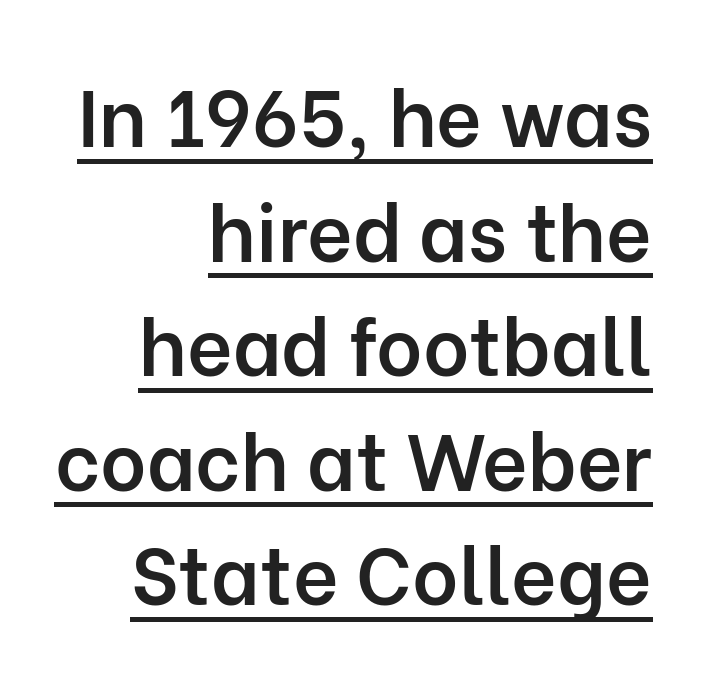
The image shows 79 px semibold sans-serif type, upright; set right-aligned, normal line spacing (1.45x), normal letter spacing, underlined; low stroke contrast and a medium x-height.
